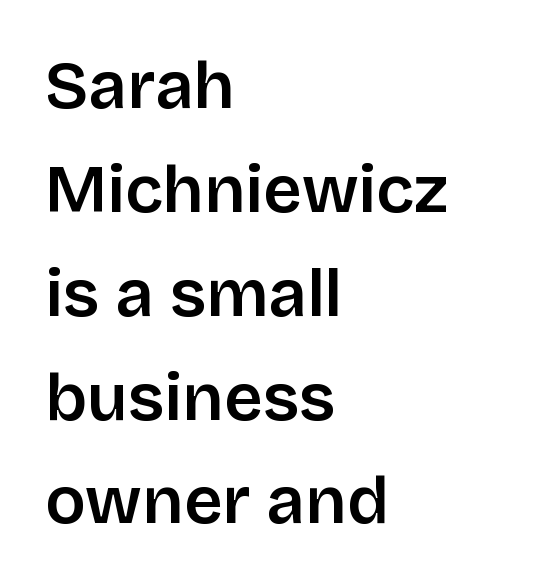
The characters display no serif detailing; their extremities are plain. A bit beefed up — I'd call it semibold rather than bold. Line starts are locked; line ends wander. This rendering leaves character spacing at its baseline value. Underline: absent.
